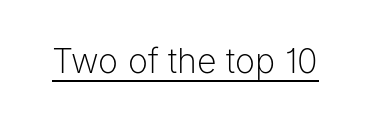
The weight would be labelled regular, book, light, or lighter still. Check the space under the baseline: a stroke is drawn there. Tracking here is standard; glyphs follow each other at the usual distance. The face used here is proportionally spaced, like ordinary book or web type. This rendering employs a face without finishing strokes, i.e., a sans-serif.
